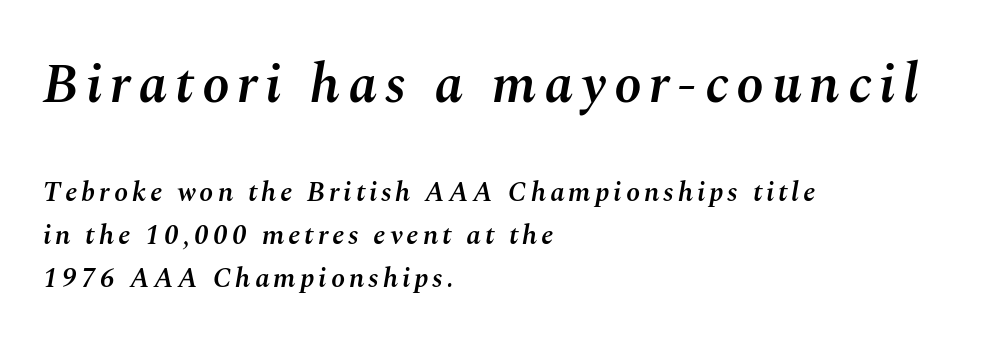
The image shows 55 px semibold type, italic (leaning right); set left-aligned, normal line spacing (1.53x), not underlined; the first (top) block is 1.96x larger; medium stroke contrast and a medium x-height.
